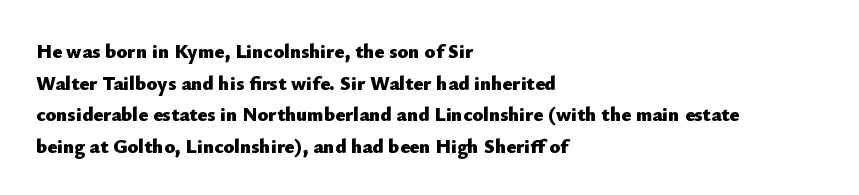
If you drew a line through each stem, it would be perfectly vertical. Nobody drew a line under any word here. A full-strength bold gives these letters their thick strokes. Honestly, the letter spacing is just normal — you wouldn't notice it. Left-aligned paragraph, ragged on the right.
